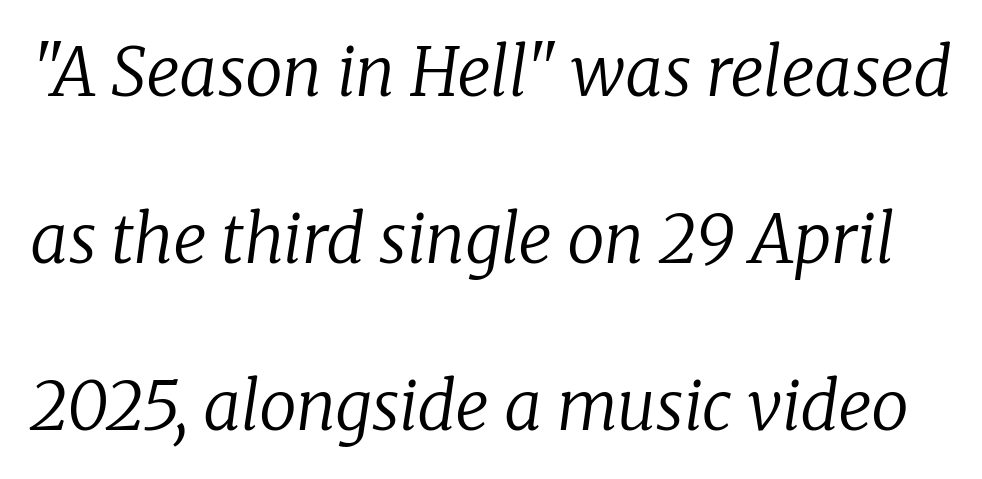
Q: Is the text bold? A: No.
Q: Is the text italic (slanted)? A: Yes, it leans right by about 8 degrees.
Q: Is the typeface a serif or a sans-serif typeface? A: Serif.
Q: Is the text underlined? A: No.
Q: Is the spacing between letters normal or unusually wide? A: Normal.
Q: Is the spacing between lines tight, normal or loose? A: Loose.
Q: Width (condensed, normal, or wide)? A: Normal.
Q: Stroke contrast? A: Low.
Q: x-height? A: Medium.
Q: Monospaced? A: No.
